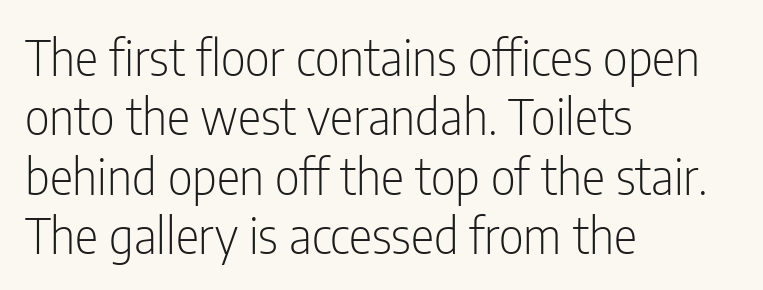
Q: Is the text bold? A: No.
Q: Is the text italic (slanted)? A: No, it is upright.
Q: Is the typeface a serif or a sans-serif typeface? A: Sans-serif.
Q: Is the text underlined? A: No.
Q: How is the paragraph aligned? A: Left-aligned.
Q: Is the spacing between letters normal or unusually wide? A: Normal.
Q: Width (condensed, normal, or wide)? A: Condensed.
Q: Stroke contrast? A: Low.
Q: x-height? A: Medium.
Q: Monospaced? A: No.
